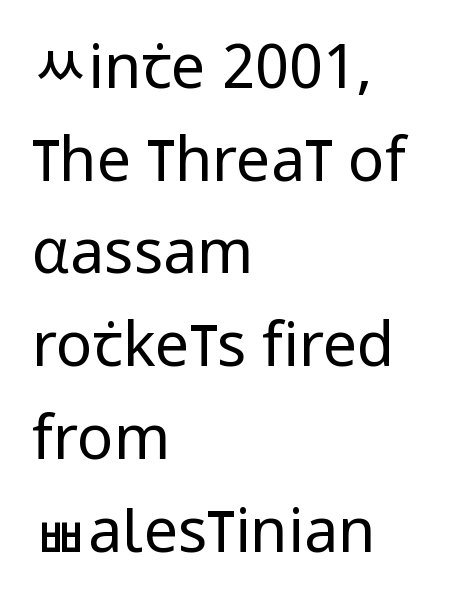
The image shows 61 px regular-weight, condensed sans-serif type, upright; set left-aligned, normal line spacing (1.52x), normal letter spacing, not underlined; low stroke contrast and a large x-height.
